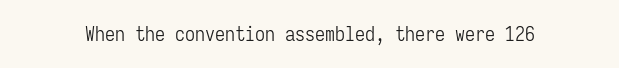
Q: Is the text bold? A: No.
Q: Is the text italic (slanted)? A: No, it is upright.
Q: Is the text underlined? A: No.
Q: Is the spacing between letters normal or unusually wide? A: Normal.
